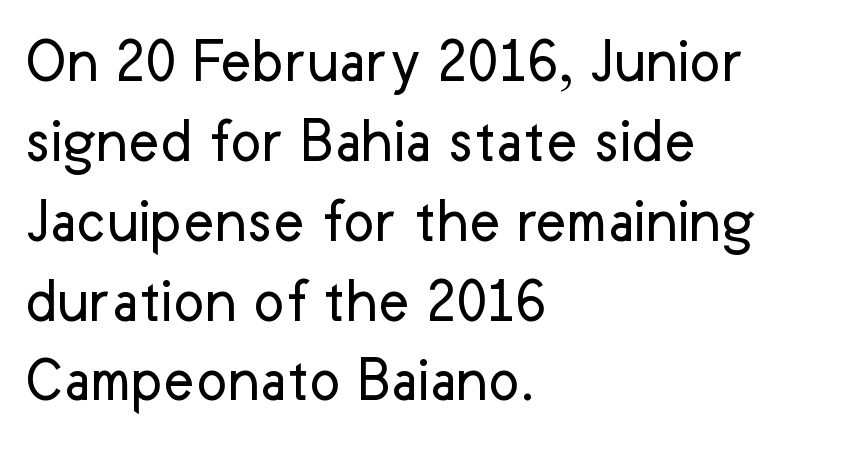
Q: Is the text bold? A: No.
Q: Is the text italic (slanted)? A: No, it is upright.
Q: Is the typeface a serif or a sans-serif typeface? A: Sans-serif.
Q: Is the text underlined? A: No.
Q: How is the paragraph aligned? A: Left-aligned.
Q: Is the spacing between letters normal or unusually wide? A: Normal.
Q: Width (condensed, normal, or wide)? A: Normal.
Q: Stroke contrast? A: Low.
Q: x-height? A: Medium.
Q: Monospaced? A: No.
